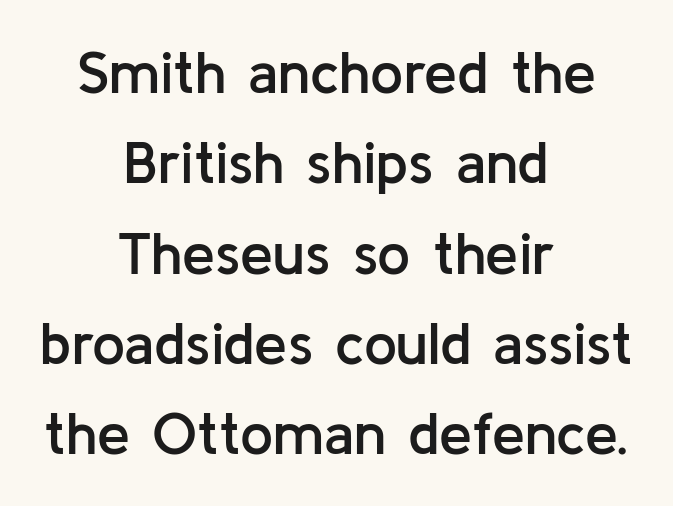
The image shows 59 px semibold sans-serif type, upright; set centered, normal line spacing (1.53x), normal letter spacing, not underlined; low stroke contrast and a medium x-height.
